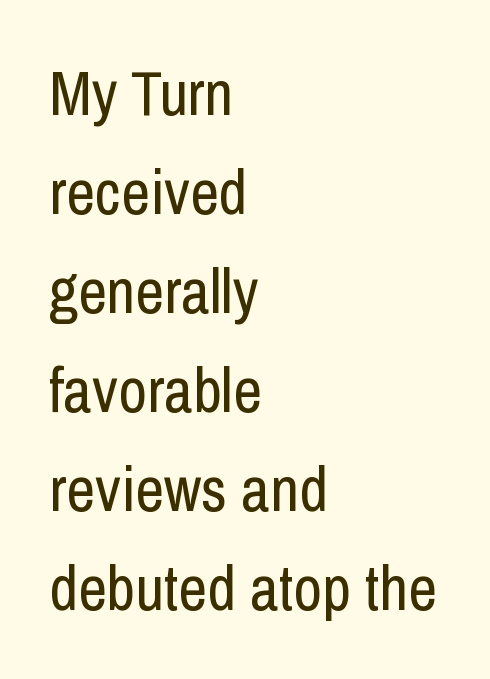
Q: Is the text bold? A: No.
Q: Is the text italic (slanted)? A: No, it is upright.
Q: Is the typeface a serif or a sans-serif typeface? A: Sans-serif.
Q: Is the text underlined? A: No.
Q: How is the paragraph aligned? A: Left-aligned.
Q: Is the spacing between letters normal or unusually wide? A: Normal.
Q: Is the spacing between lines tight, normal or loose? A: Normal.
Q: Width (condensed, normal, or wide)? A: Condensed.
Q: Stroke contrast? A: Low.
Q: x-height? A: Medium.
Q: Monospaced? A: No.
